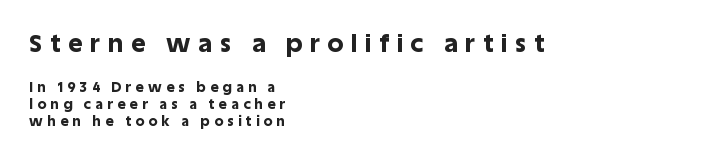
{"italic": "no", "bold": "yes", "underline": "no", "align": "left", "line_spacing_ratio": 1.21, "letter_spacing": "wide", "letter_spacing_em": 0.32, "larger_block": "first", "size_ratio": 1.79, "glyph_px": 25}
